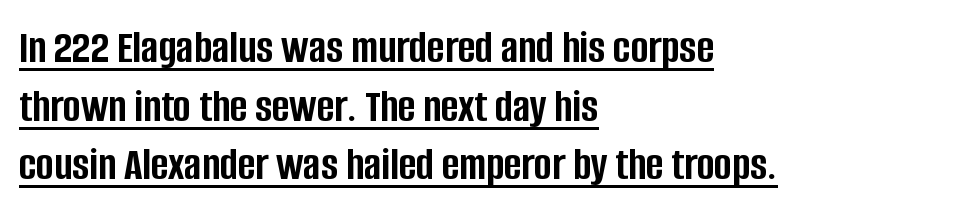
Q: Is the text bold? A: Yes.
Q: Is the text italic (slanted)? A: No, it is upright.
Q: Is the typeface a serif or a sans-serif typeface? A: Sans-serif.
Q: Is the text underlined? A: Yes.
Q: How is the paragraph aligned? A: Left-aligned.
Q: Is the spacing between letters normal or unusually wide? A: Normal.
Q: Is the spacing between lines tight, normal or loose? A: Normal.
Q: Width (condensed, normal, or wide)? A: Condensed.
Q: Stroke contrast? A: Low.
Q: x-height? A: Large.
Q: Monospaced? A: No.
